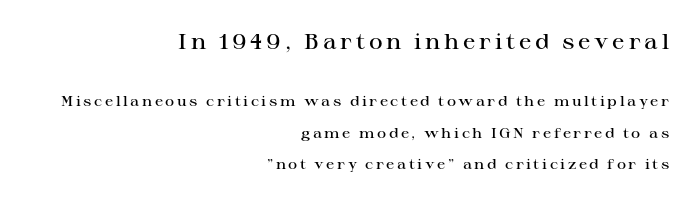
Q: Is the text bold? A: Semi-bold.
Q: Is the text italic (slanted)? A: No, it is upright.
Q: Is the text underlined? A: No.
Q: How is the paragraph aligned? A: Right-aligned.
Q: Is the spacing between lines tight, normal or loose? A: Loose.
Q: Which block of text is set in a larger size, the first (top) or the second (bottom)? A: The first (top) one.
